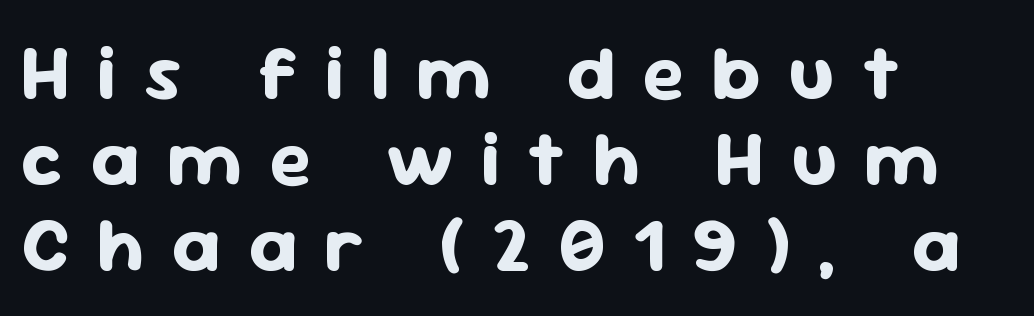
{"serif": "no", "italic": "no", "bold": "yes", "weight": "bold", "width": "normal", "stroke_contrast": "low", "x_height": "medium", "monospaced": "no", "underline": "no", "align": "left", "line_spacing": "tight", "line_spacing_ratio": 1.1, "letter_spacing": "wide", "letter_spacing_em": 0.35, "glyph_px": 78}
